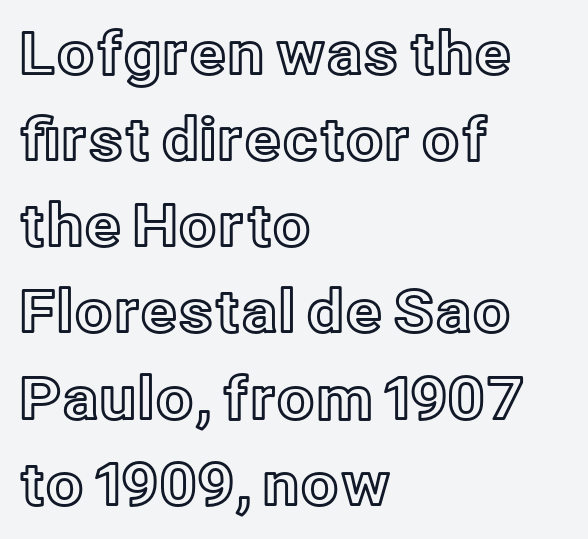
The type is set solid horizontally, with unmodified tracking. Rows of type keep a routine distance in the vertical direction. The face used here is proportionally spaced, like ordinary book or web type. The rag falls on the right side of this text block. Tall strokes in this sample are plumb rather than angled.
